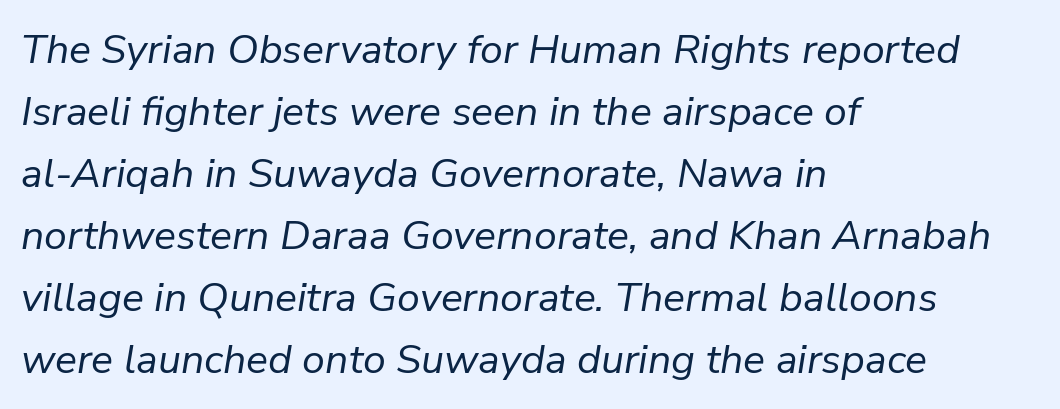
{"italic": "yes", "lean": "right", "slant_degrees": 9, "bold": "no", "weight": "regular", "width": "normal", "stroke_contrast": "low", "x_height": "medium", "monospaced": "no", "underline": "no", "align": "left", "line_spacing": "normal", "line_spacing_ratio": 1.51, "letter_spacing": "normal", "letter_spacing_em": 0.0, "glyph_px": 41}
